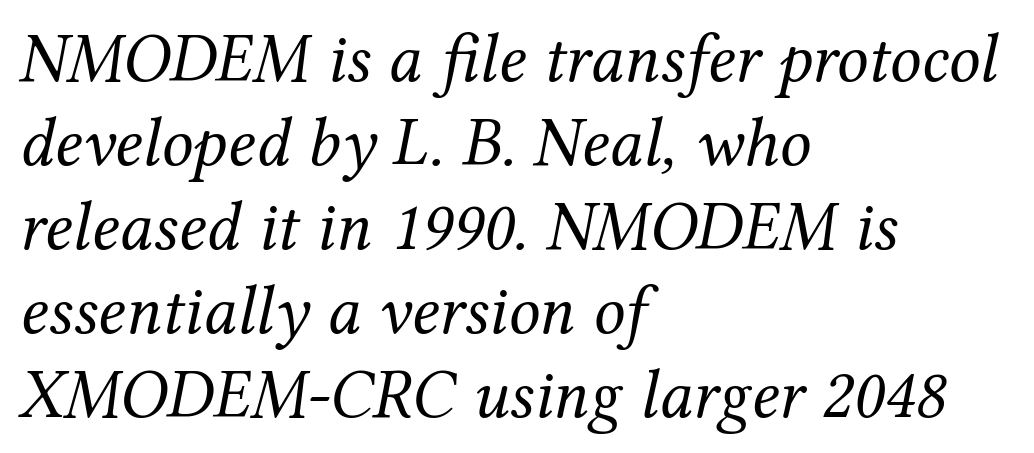
The image shows 70 px regular-weight serif type, italic (leaning right); set left-aligned, line spacing 1.2x, normal letter spacing, not underlined; medium stroke contrast and a medium x-height.
